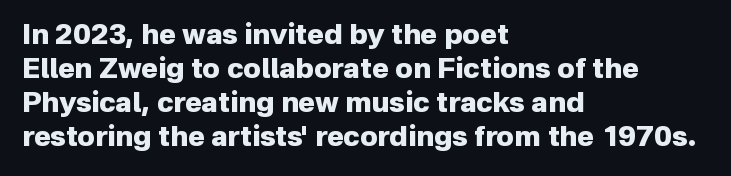
{"serif": "no", "italic": "no", "bold": "yes", "weight": "heavy", "width": "normal", "stroke_contrast": "low", "x_height": "medium", "monospaced": "no", "underline": "no", "align": "left", "line_spacing_ratio": 1.22, "letter_spacing": "normal", "letter_spacing_em": 0.0, "glyph_px": 28}
